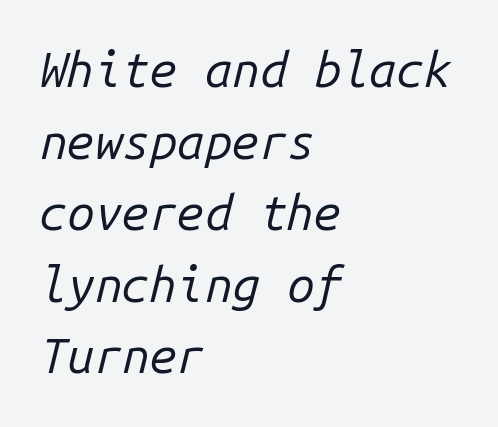
{"italic": "yes", "lean": "right", "slant_degrees": 14, "bold": "no", "weight": "regular", "width": "normal", "stroke_contrast": "low", "x_height": "medium", "monospaced": "yes", "underline": "no", "align": "left", "line_spacing": "normal", "line_spacing_ratio": 1.46, "letter_spacing": "normal", "letter_spacing_em": 0.0, "glyph_px": 49}
